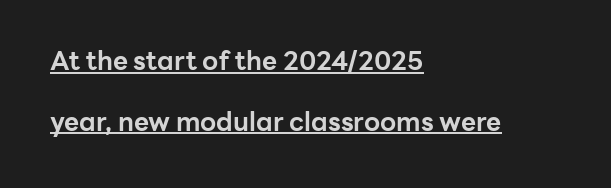
{"italic": "no", "bold": "yes", "underline": "yes", "align": "left", "line_spacing": "loose", "line_spacing_ratio": 2.33, "letter_spacing": "normal", "letter_spacing_em": 0.0, "glyph_px": 26}
